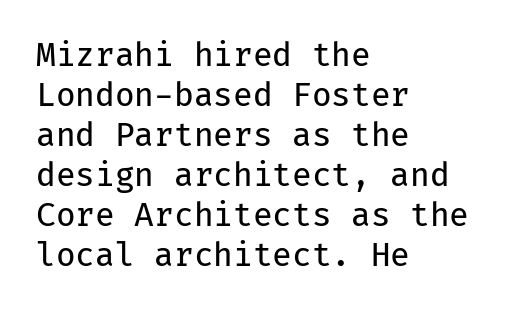
The image shows 32 px regular-weight sans-serif type, upright, monospaced; set left-aligned, normal line spacing (1.25x), normal letter spacing, not underlined; low stroke contrast and a medium x-height.
